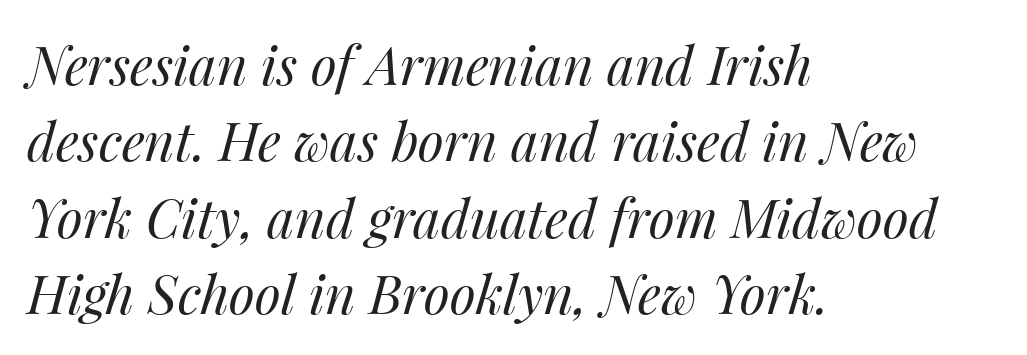
The image shows 53 px regular-weight type, italic (leaning right); set left-aligned, normal line spacing (1.44x), normal letter spacing, not underlined; medium stroke contrast and a medium x-height.
